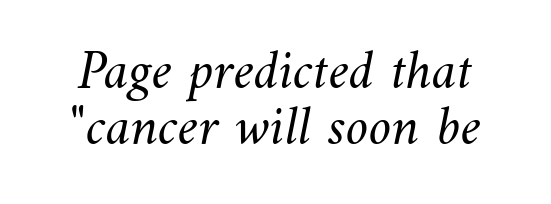
Q: Is the text bold? A: No.
Q: Is the text underlined? A: No.
Q: How is the paragraph aligned? A: Centered.
Q: Is the spacing between letters normal or unusually wide? A: Normal.
Q: Is the spacing between lines tight, normal or loose? A: Tight.
Q: Width (condensed, normal, or wide)? A: Normal.
Q: Stroke contrast? A: Medium.
Q: x-height? A: Small.
Q: Monospaced? A: No.
